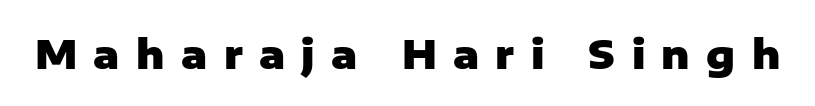
The letters are bold, with thick, heavy strokes. Here the designer chose a conventional face with non-uniform glyph widths. Short note: letters widely spaced. This is sans-serif lettering, the kind often seen on screens and signage.
